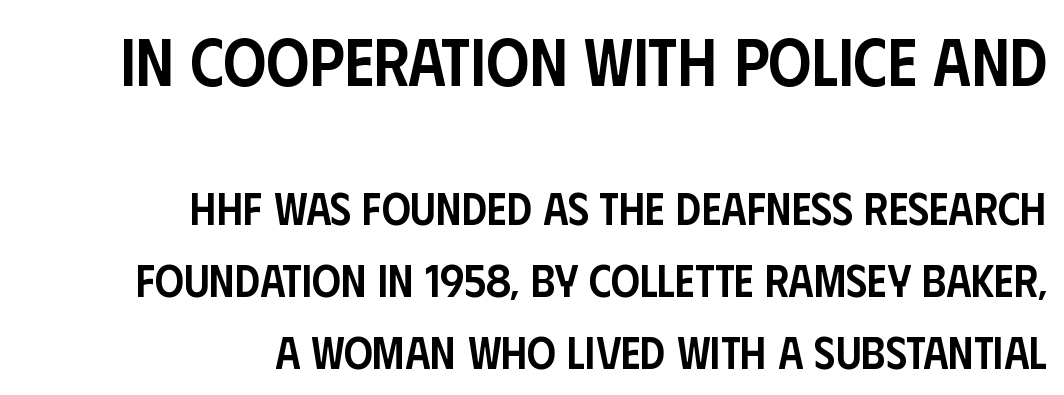
{"serif": "no", "italic": "no", "bold": "semi", "weight": "semibold", "width": "condensed", "stroke_contrast": "low", "x_height": "large", "monospaced": "no", "underline": "no", "align": "right", "line_spacing": "normal", "line_spacing_ratio": 1.6, "letter_spacing": "normal", "letter_spacing_em": 0.0, "larger_block": "first", "size_ratio": 1.49, "glyph_px": 67}
